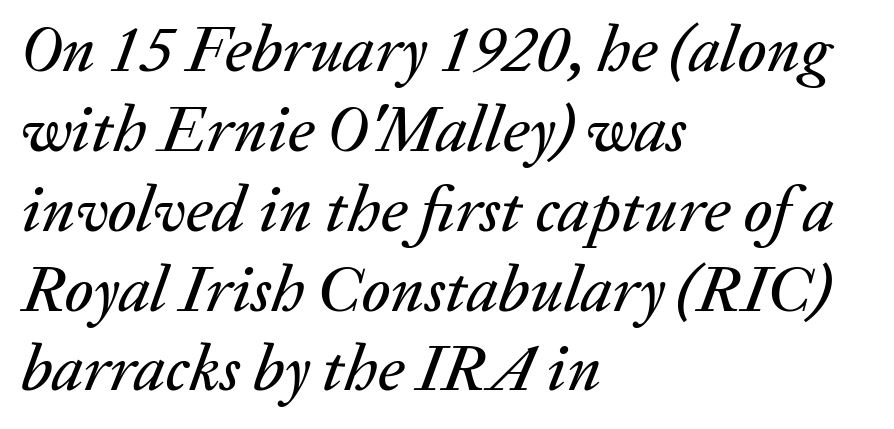
Plain, unruled lines of type. Tracking here is standard; glyphs follow each other at the usual distance. The text block is weighted toward the left margin, trailing off unevenly rightward. Quick note: italic.
